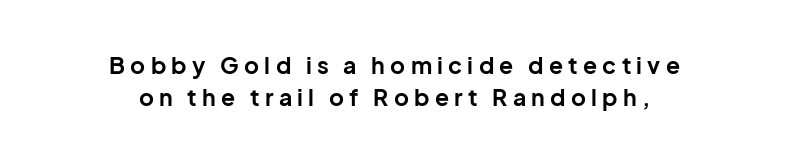
Spacing between characters has been opened up far beyond the box default. The lines sit at an ordinary, default distance from one another. Bold? Absolutely — the strokes are thick and heavy. Do the letters lean? They stand straight.
